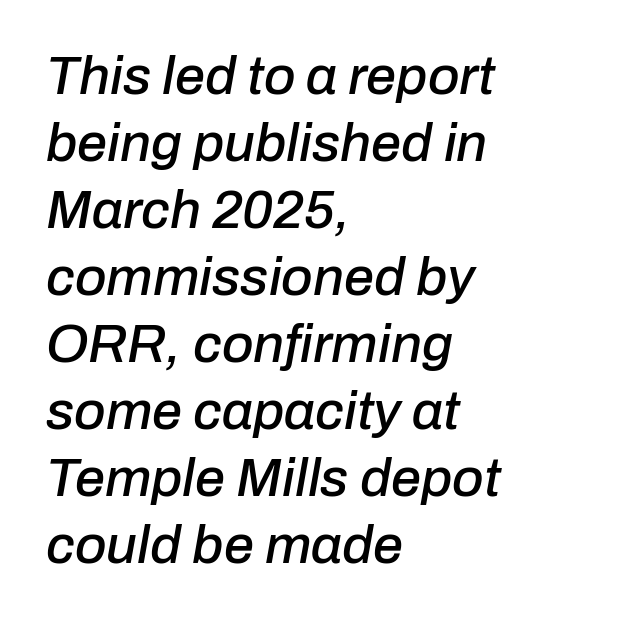
The image shows 54 px text type, italic (leaning right); set left-aligned, line spacing 1.24x, normal letter spacing, not underlined; low stroke contrast and a medium x-height.
